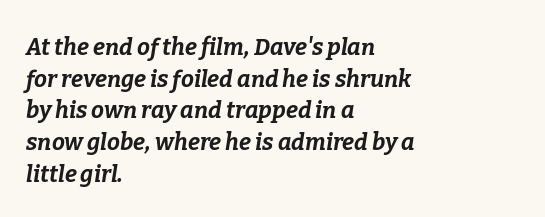
Q: Is the text bold? A: Yes.
Q: Is the text italic (slanted)? A: Yes, it leans right by about 9 degrees.
Q: Is the text underlined? A: No.
Q: How is the paragraph aligned? A: Left-aligned.
Q: Is the spacing between letters normal or unusually wide? A: Normal.
Q: Is the spacing between lines tight, normal or loose? A: Normal.
